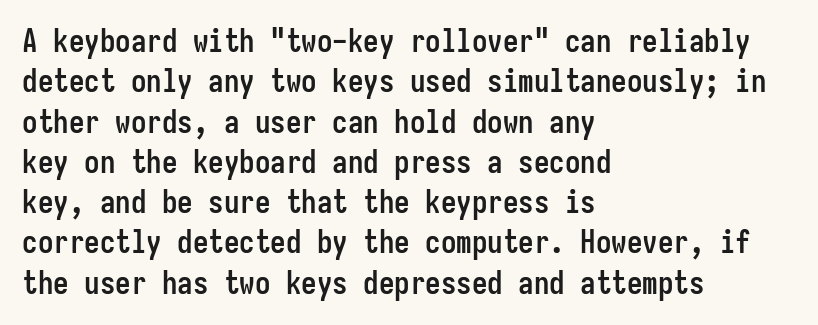
The image shows 31 px semibold, condensed sans-serif type, upright, monospaced; set left-aligned, normal line spacing (1.3x), normal letter spacing, not underlined; low stroke contrast and a medium x-height.
